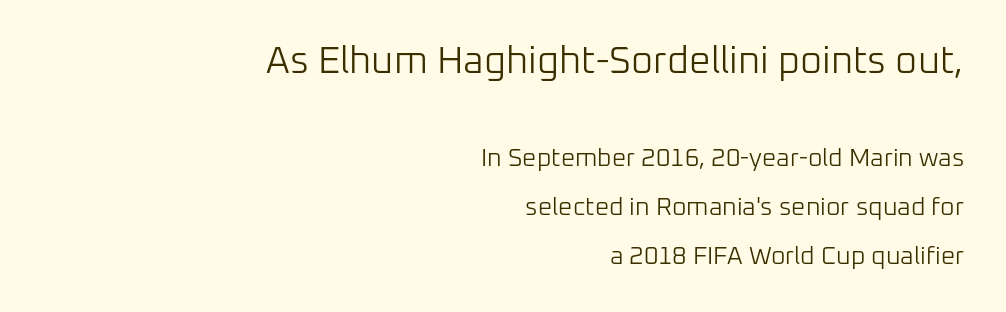
The image shows 38 px light sans-serif type, upright; set right-aligned, loose line spacing (1.95x), normal letter spacing, not underlined; the first (top) block is 1.52x larger; low stroke contrast and a medium x-height.
